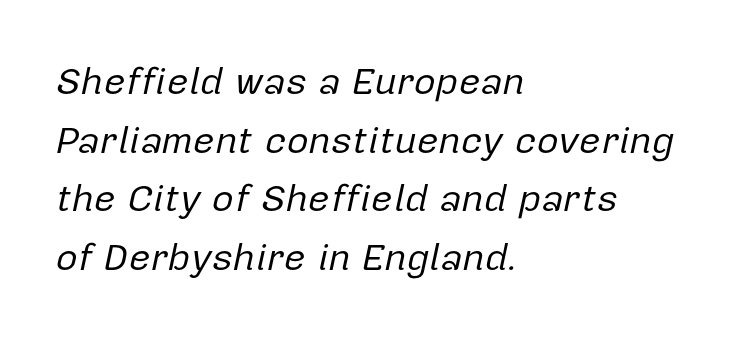
The image shows 38 px regular-weight type, italic (leaning right); set left-aligned, normal line spacing (1.54x), normal letter spacing, not underlined; low stroke contrast and a medium x-height.
